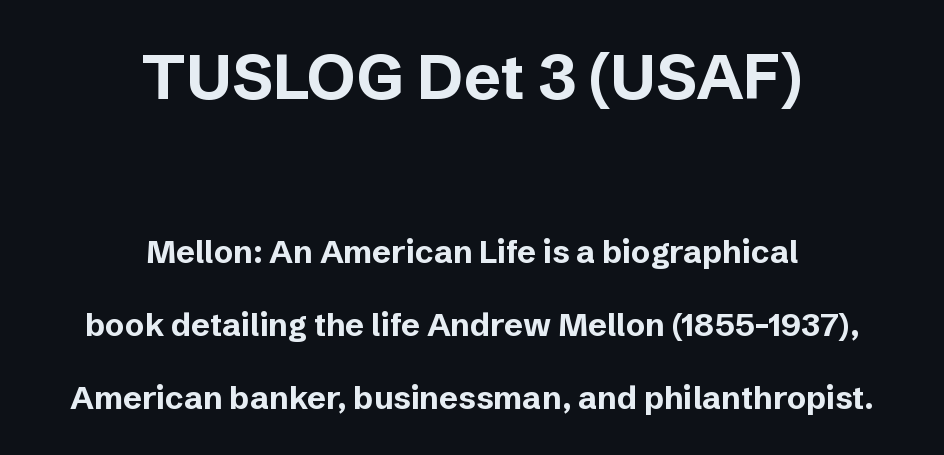
The glyphs are unaccompanied by any horizontal stroke below them. On the weight axis this lands at bold, roughly 700. This layout puts the oversized block above and the modest block below. Quick note: not italic, upright.
